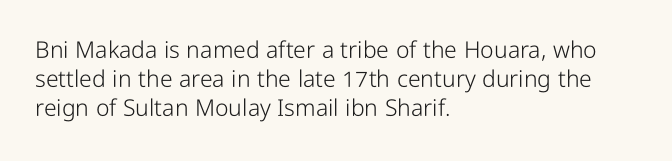
The image shows 23 px text type, upright; set left-aligned, normal line spacing (1.27x), normal letter spacing, not underlined.
